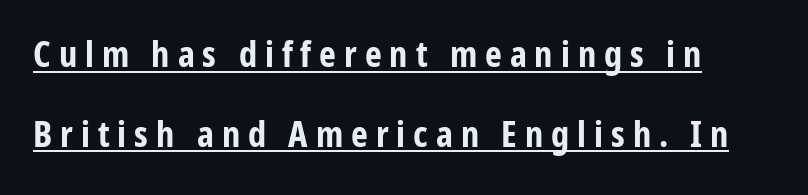
The image shows 36 px bold, condensed sans-serif type, upright; set loose line spacing (2.21x), unusually wide letter spacing (+0.22 em), underlined; low stroke contrast and a medium x-height.
